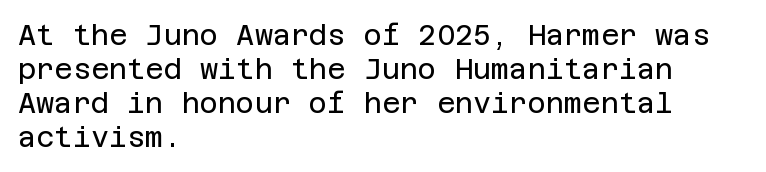
Q: Is the text bold? A: No.
Q: Is the text italic (slanted)? A: No, it is upright.
Q: Is the typeface a serif or a sans-serif typeface? A: Sans-serif.
Q: Is the text underlined? A: No.
Q: How is the paragraph aligned? A: Left-aligned.
Q: Is the spacing between letters normal or unusually wide? A: Normal.
Q: Width (condensed, normal, or wide)? A: Normal.
Q: Stroke contrast? A: Low.
Q: x-height? A: Large.
